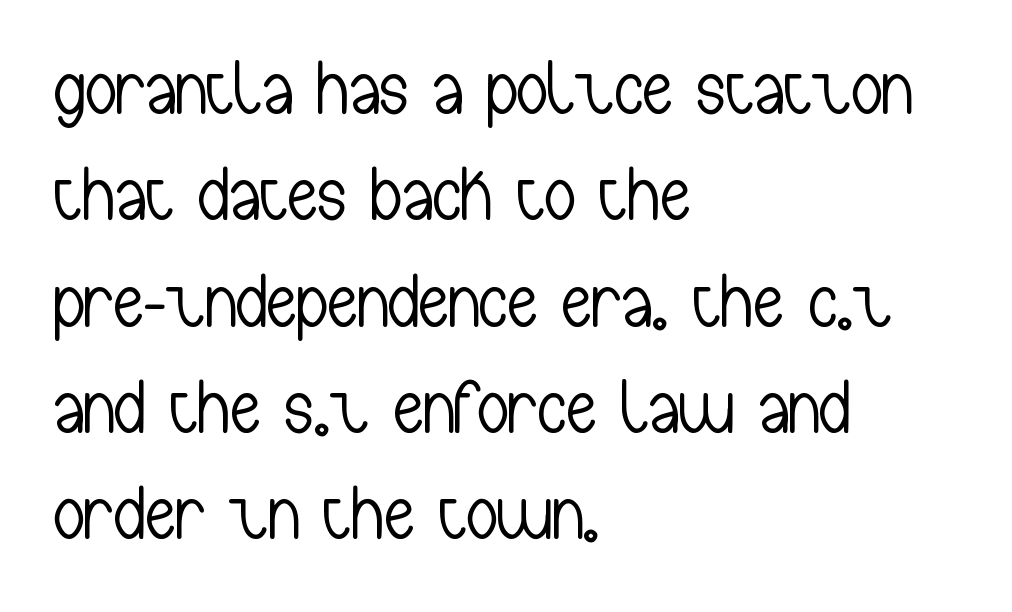
The strokes carry an ordinary text weight at most. Ascenders rise straight up at ninety degrees. Note the varied advance widths — an 'i' is clearly narrower than an 'm'. The rendering shows plain stroke endings on the letterforms — a sans-serif design. Unmarked baselines from the first word to the last. What's the leading like? Ordinary, nothing unusual.
